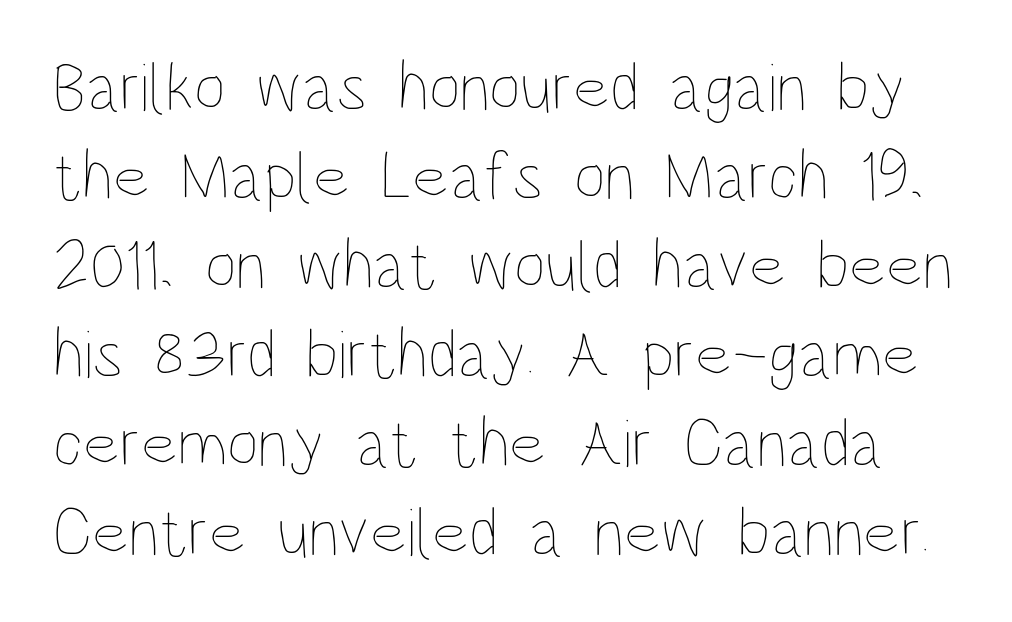
Q: Is the text bold? A: No.
Q: Is the text italic (slanted)? A: No, it is upright.
Q: Is the text underlined? A: No.
Q: Is the spacing between letters normal or unusually wide? A: Normal.
Q: Is the spacing between lines tight, normal or loose? A: Normal.
Q: Width (condensed, normal, or wide)? A: Condensed.
Q: Stroke contrast? A: Low.
Q: x-height? A: Large.
Q: Monospaced? A: No.
